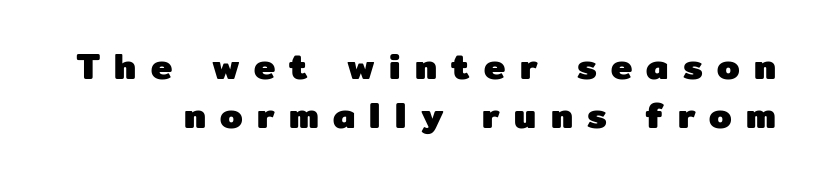
{"serif": "no", "italic": "no", "bold": "yes", "weight": "heavy", "width": "normal", "stroke_contrast": "low", "x_height": "medium", "monospaced": "no", "underline": "no", "line_spacing": "normal", "line_spacing_ratio": 1.35, "letter_spacing": "wide", "letter_spacing_em": 0.4, "glyph_px": 36}
